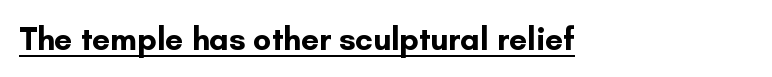
{"serif": "no", "italic": "no", "bold": "yes", "weight": "bold", "width": "normal", "stroke_contrast": "low", "x_height": "small", "monospaced": "no", "underline": "yes", "letter_spacing": "normal", "letter_spacing_em": 0.0, "glyph_px": 32}
